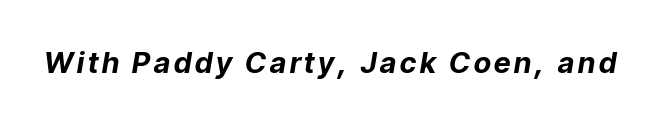
The image shows 29 px bold type, italic (leaning right); set not underlined; low stroke contrast and a medium x-height.
